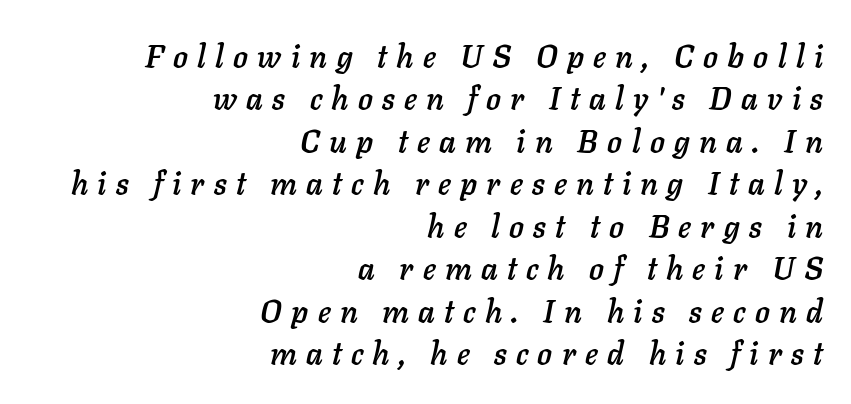
The image shows 31 px text type, italic (leaning right); set right-aligned, normal line spacing (1.37x), unusually wide letter spacing (+0.3 em), not underlined; low stroke contrast and a medium x-height.
